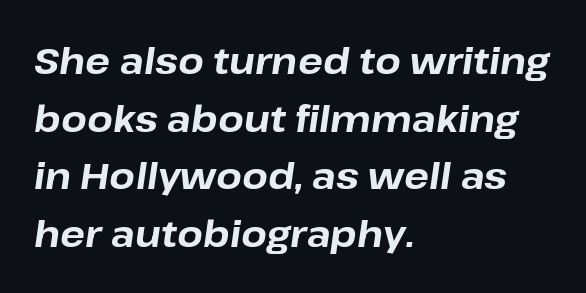
The strokes are fattened all the way to bold. This rendering uses left alignment, leaving the right contour irregular. The passage shown has conventional tracking throughout. The face used here is proportionally spaced, like ordinary book or web type. Honestly, there is no underline to notice here at all. When letters slant like this, we call the style italic.
